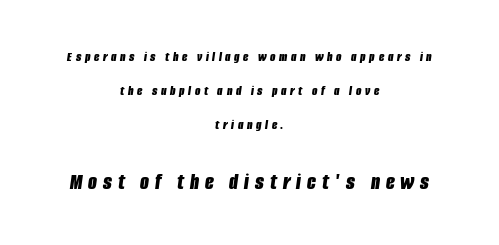
Heavy-handed strokes throughout: this text is bold. The foot of each line stays bare and open. There's an unmistakable incline to the writing here. The passage shown has open, widely tracked lettering throughout. Leading is clearly above the norm, producing a sparse column. The rag falls on both sides of this text block equally.
